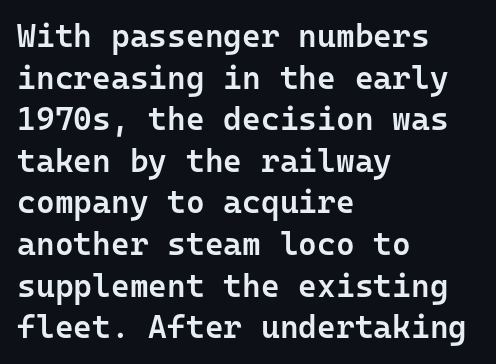
Words float on clear page, feet unadorned. The typography opts for an upright posture over an oblique one. The typeface chosen for these lines omits serifs. Tracking here is standard; glyphs follow each other at the usual distance.
